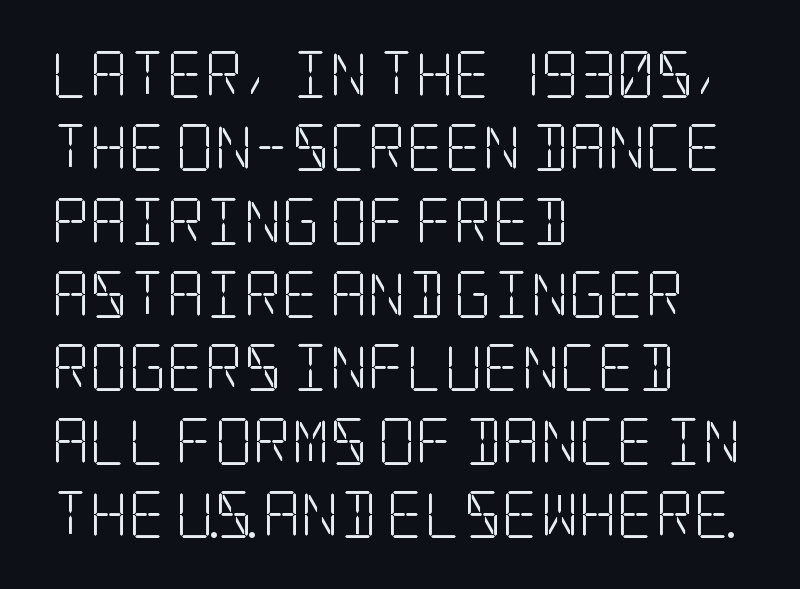
Are there feet on the stems? There are — it's a serif. One-word summary of the alignment: left. The letters sit at their default tracking, neither squeezed nor spread. Each stroke keeps to a modest, everyday thickness or less. Notice how the stems are strictly vertical — no italics here.
